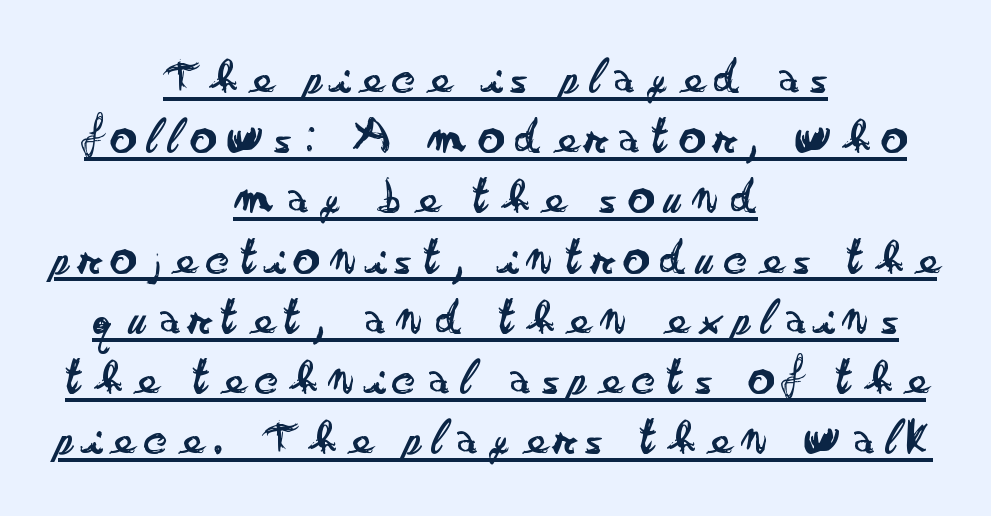
Honestly, the underline is the first thing you notice here. Each letter keeps its own natural width here, so spacing adapts to shape. Nothing heavy about these letters — not bold at all. The font family rendered here belongs to the sans-serif group.
